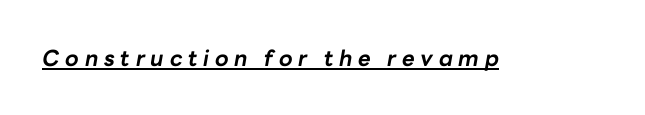
{"italic": "yes", "lean": "right", "slant_degrees": 10, "bold": "yes", "underline": "yes", "letter_spacing": "wide", "letter_spacing_em": 0.26, "glyph_px": 22}
